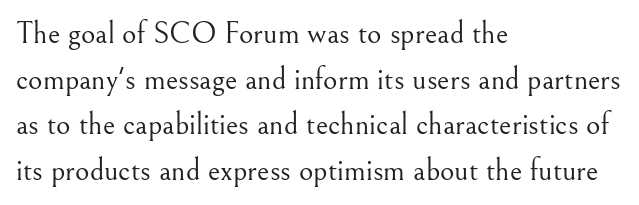
{"serif": "yes", "italic": "no", "bold": "no", "weight": "light", "width": "normal", "stroke_contrast": "medium", "x_height": "small", "monospaced": "no", "underline": "no", "align": "left", "line_spacing": "normal", "line_spacing_ratio": 1.47, "letter_spacing": "normal", "letter_spacing_em": 0.0, "glyph_px": 31}
